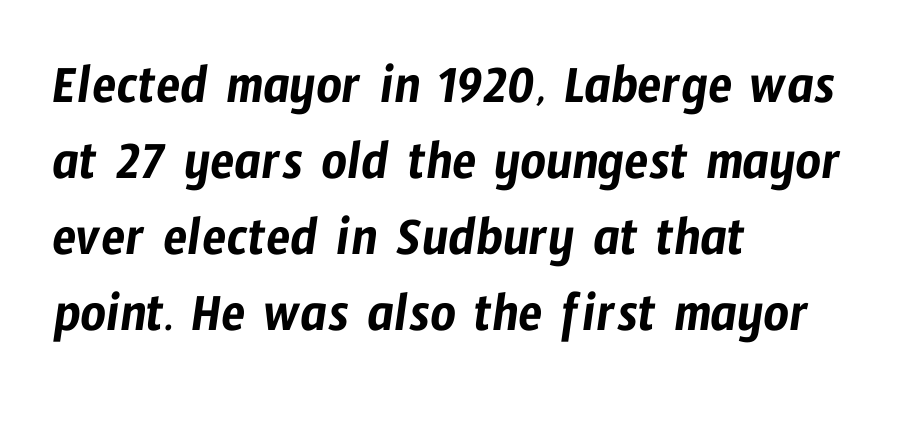
The image shows 56 px condensed sans-serif type; set left-aligned, normal line spacing (1.36x), normal letter spacing, not underlined; low stroke contrast and a medium x-height.
